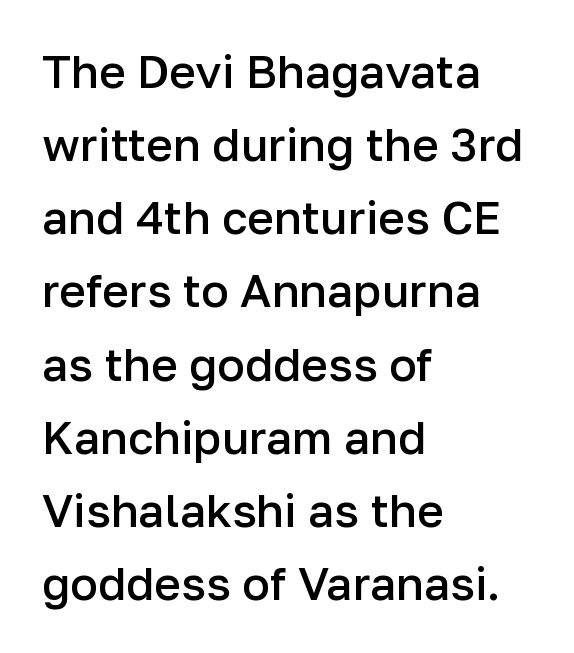
Line spacing here is normal. The passage shown is semibold, sitting just below true bold. Look at the bottom of the vertical strokes: they stop flat, with no serifs. Here the designer chose a conventional face with non-uniform glyph widths.
